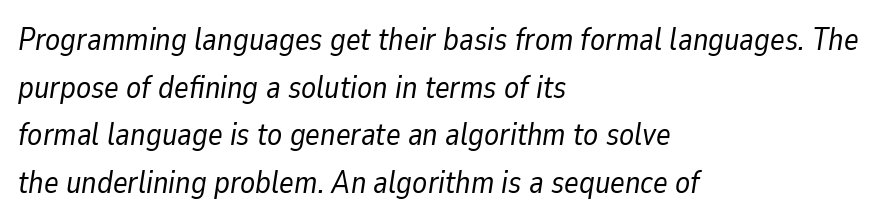
The image shows 31 px regular-weight type, italic (leaning right); set left-aligned, normal line spacing (1.54x), normal letter spacing, not underlined; low stroke contrast and a medium x-height.
